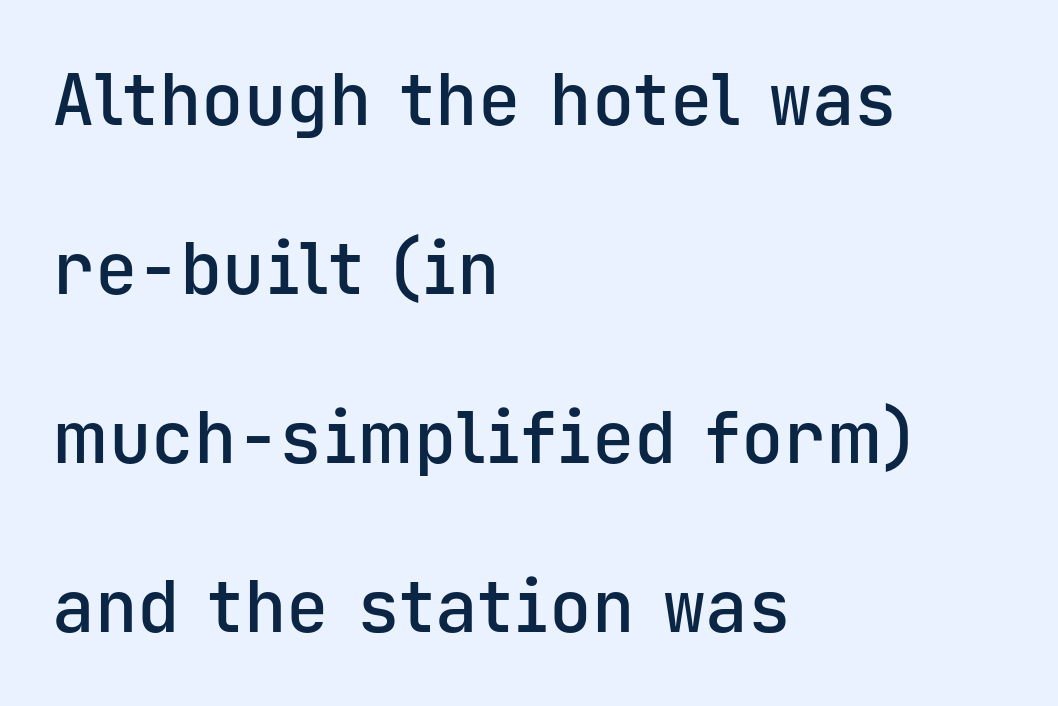
The image shows 71 px semibold sans-serif type, upright, monospaced; set left-aligned, loose line spacing (2.38x), normal letter spacing, not underlined; low stroke contrast and a medium x-height.
